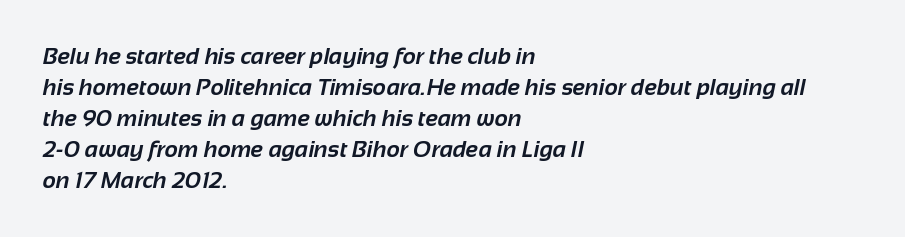
{"bold": "yes", "underline": "no", "align": "left", "line_spacing": "normal", "line_spacing_ratio": 1.35, "letter_spacing": "normal", "letter_spacing_em": 0.0, "glyph_px": 23}
